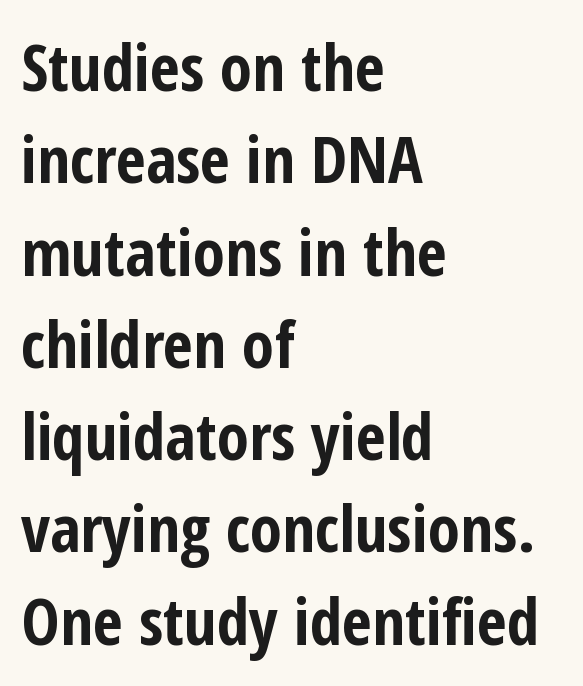
These lines are rendered in a variable-pitch font. The paragraph shown leans on its left margin. It's the straight-up-and-down kind of type. No feet cap the strokes, marking this as sans-serif type.
